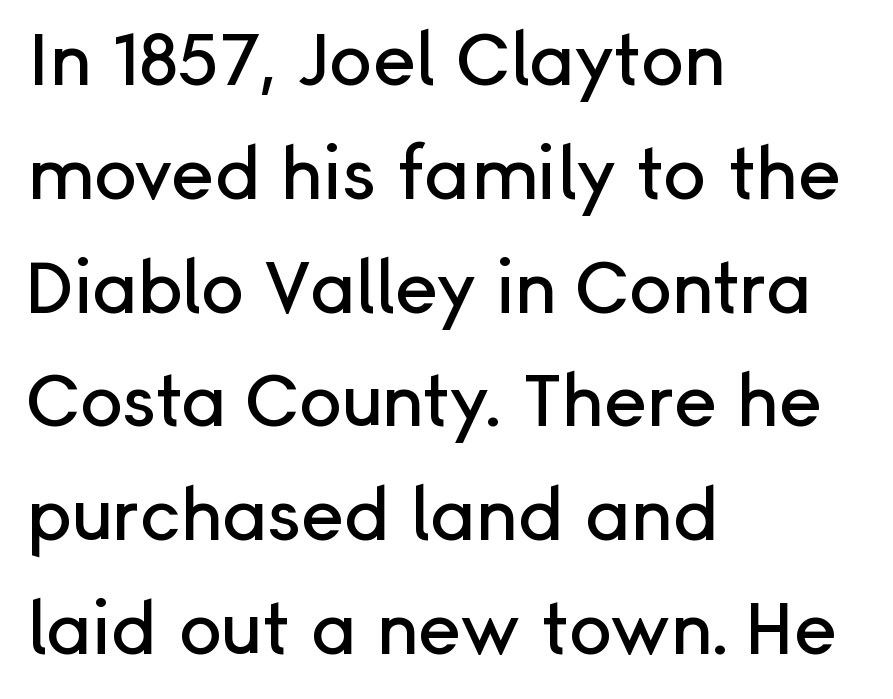
The image shows 72 px sans-serif type, upright; set left-aligned, normal line spacing (1.58x), normal letter spacing, not underlined; low stroke contrast and a medium x-height.
